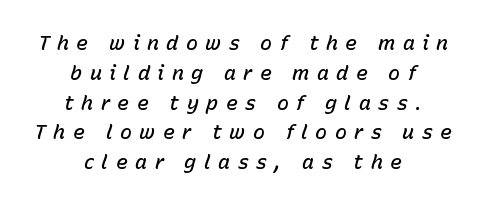
Caption: multi-line text, centered on the measure. There's an unmistakable incline to the writing here. Characters follow at a spacing far wider than the type designer built in. Descenders are the only things crossing below the line.
